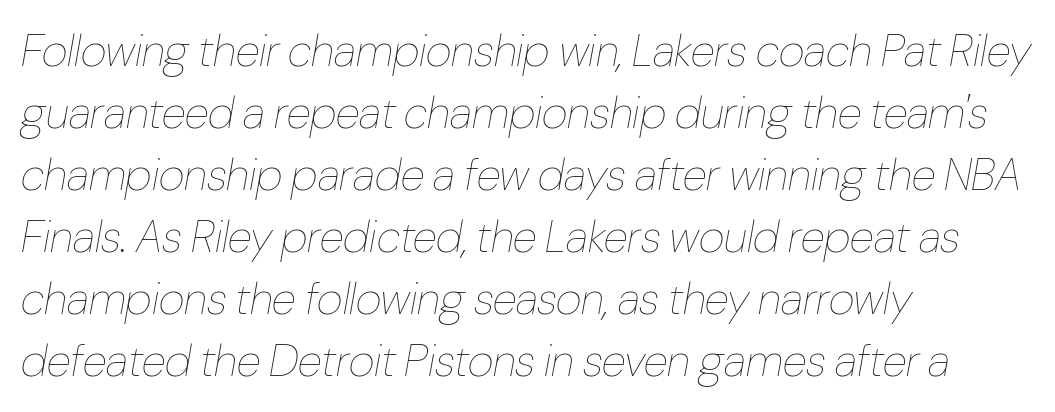
The image shows 45 px thin, condensed type, italic (leaning right); set left-aligned, normal line spacing (1.38x), normal letter spacing, not underlined; low stroke contrast and a medium x-height.
